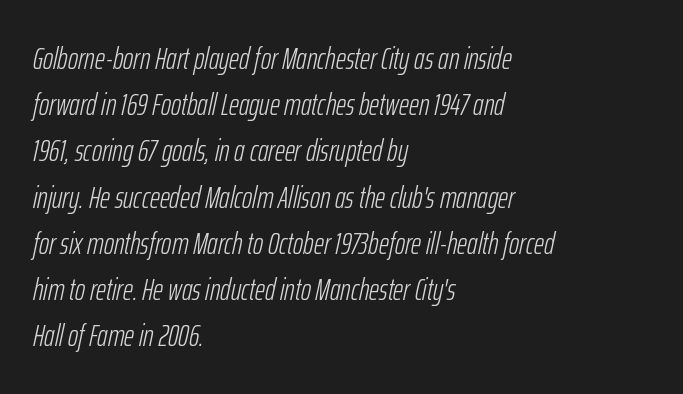
Q: Is the text bold? A: No.
Q: Is the text italic (slanted)? A: Yes, it leans right by about 12 degrees.
Q: Is the text underlined? A: No.
Q: How is the paragraph aligned? A: Left-aligned.
Q: Is the spacing between letters normal or unusually wide? A: Normal.
Q: Is the spacing between lines tight, normal or loose? A: Normal.
Q: Width (condensed, normal, or wide)? A: Condensed.
Q: Stroke contrast? A: Low.
Q: x-height? A: Medium.
Q: Monospaced? A: No.
